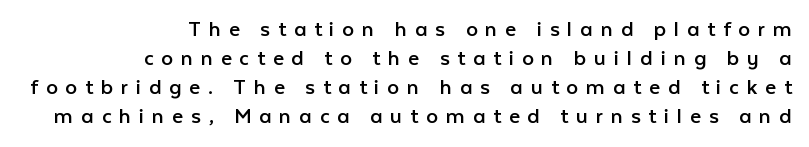
Q: Is the text bold? A: No.
Q: Is the text italic (slanted)? A: No, it is upright.
Q: Is the text underlined? A: No.
Q: How is the paragraph aligned? A: Right-aligned.
Q: Is the spacing between letters normal or unusually wide? A: Unusually wide.
